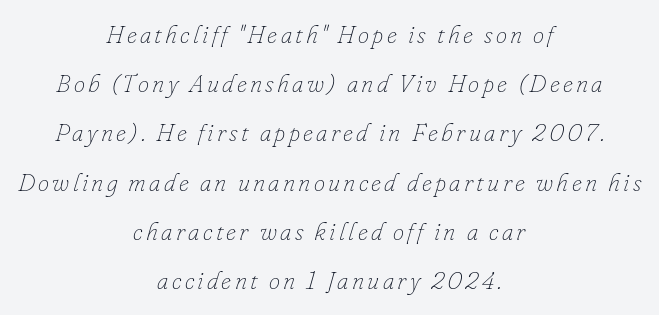
{"italic": "yes", "lean": "right", "slant_degrees": 16, "bold": "no", "underline": "no", "align": "center", "line_spacing": "loose", "line_spacing_ratio": 1.97, "glyph_px": 25}
